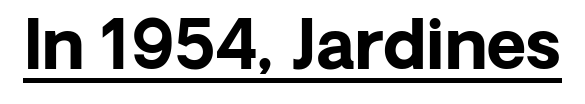
The image shows 68 px bold sans-serif type, upright; set normal letter spacing, underlined; low stroke contrast and a medium x-height.
